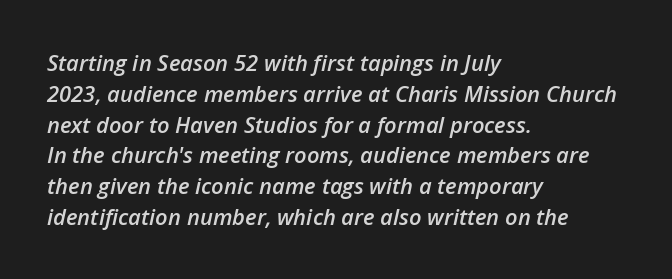
The image shows 22 px text type, italic (leaning right); set left-aligned, normal line spacing (1.4x), normal letter spacing, not underlined.
